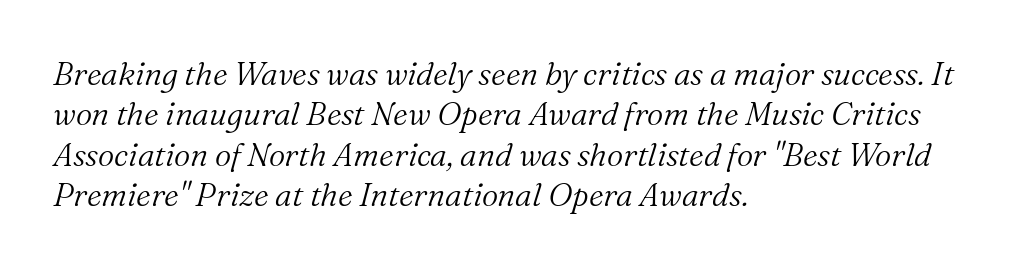
Note: serifs present on the glyphs. Line beginnings align vertically; line endings do not. A typesetter would call this proportional, since set widths differ per character. Compared with typical paragraphs, the rows here are spaced about the same.
